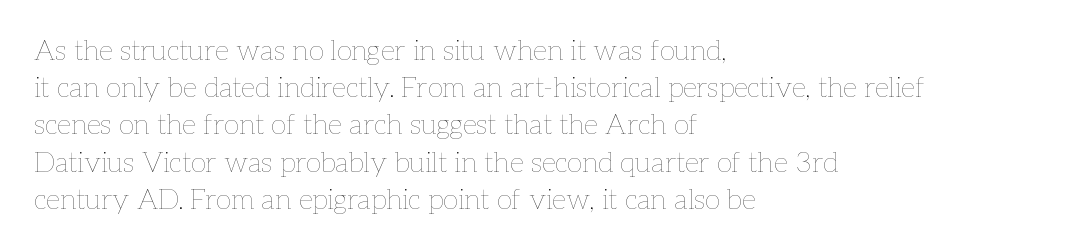
{"italic": "no", "bold": "no", "weight": "thin", "width": "normal", "stroke_contrast": "low", "x_height": "medium", "monospaced": "no", "underline": "no", "align": "left", "line_spacing": "normal", "line_spacing_ratio": 1.33, "letter_spacing": "normal", "letter_spacing_em": 0.0, "glyph_px": 28}
